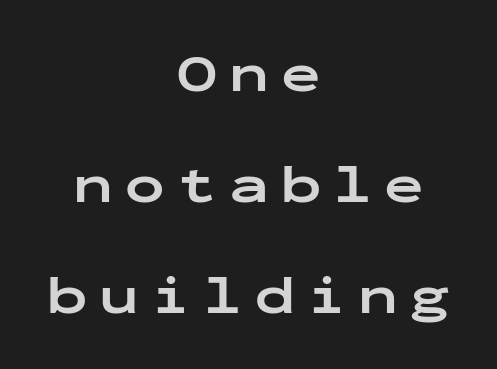
Q: Is the text bold? A: Yes.
Q: Is the text italic (slanted)? A: No, it is upright.
Q: Is the typeface a serif or a sans-serif typeface? A: Sans-serif.
Q: Is the text underlined? A: No.
Q: How is the paragraph aligned? A: Centered.
Q: Is the spacing between letters normal or unusually wide? A: Unusually wide.
Q: Is the spacing between lines tight, normal or loose? A: Loose.
Q: Width (condensed, normal, or wide)? A: Wide.
Q: Stroke contrast? A: Low.
Q: x-height? A: Medium.
Q: Monospaced? A: Yes.
